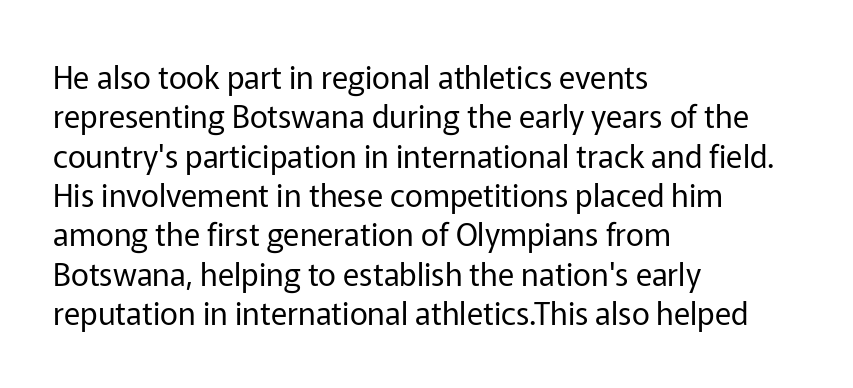
The font is comparable to plain body text, perhaps lighter. Do the characters align in a grid? No, the font is proportional. Every row of glyphs begins at an identical x-position on the left. Successive baselines arrive at the customary interval. The horizontal fit of the characters is conventional and even. Unlike a traditional serif, this face leaves its strokes unadorned.
